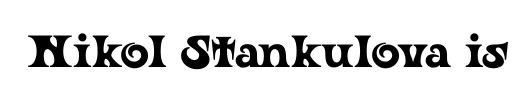
{"serif": "yes", "italic": "no", "width": "wide", "stroke_contrast": "low", "x_height": "medium", "monospaced": "no", "underline": "no", "letter_spacing": "normal", "letter_spacing_em": 0.0, "glyph_px": 45}
